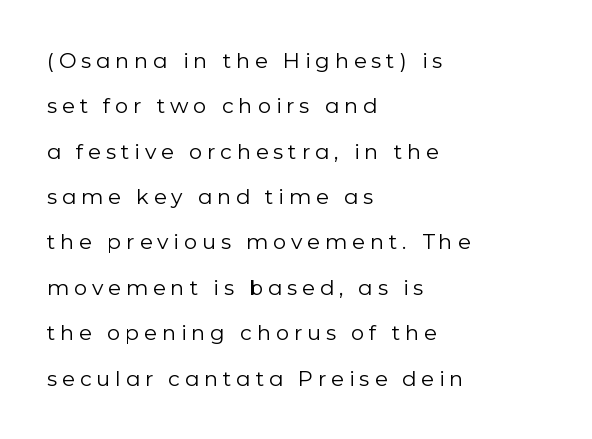
{"italic": "no", "bold": "no", "underline": "no", "align": "left", "line_spacing": "loose", "line_spacing_ratio": 2.16, "letter_spacing": "wide", "letter_spacing_em": 0.23, "glyph_px": 21}
